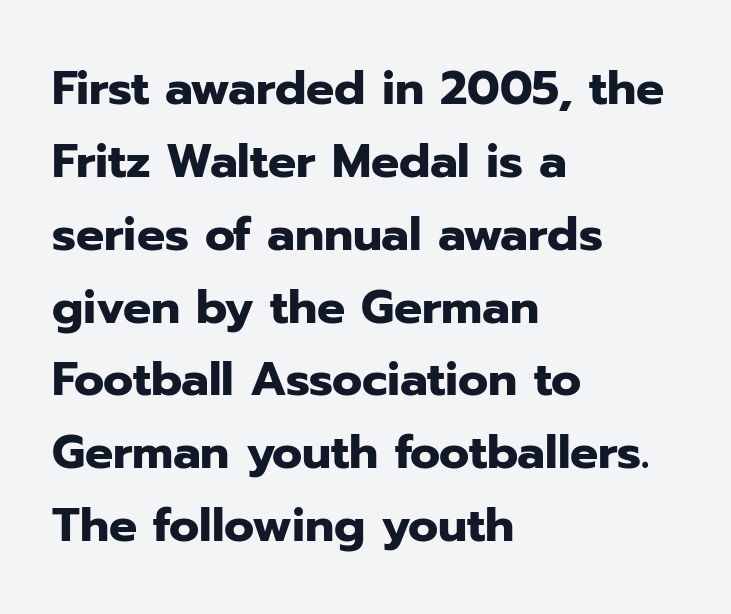
Q: Is the text bold? A: Yes.
Q: Is the text italic (slanted)? A: No, it is upright.
Q: Is the typeface a serif or a sans-serif typeface? A: Sans-serif.
Q: Is the text underlined? A: No.
Q: How is the paragraph aligned? A: Left-aligned.
Q: Is the spacing between letters normal or unusually wide? A: Normal.
Q: Is the spacing between lines tight, normal or loose? A: Normal.
Q: Width (condensed, normal, or wide)? A: Normal.
Q: Stroke contrast? A: Low.
Q: x-height? A: Medium.
Q: Monospaced? A: No.
